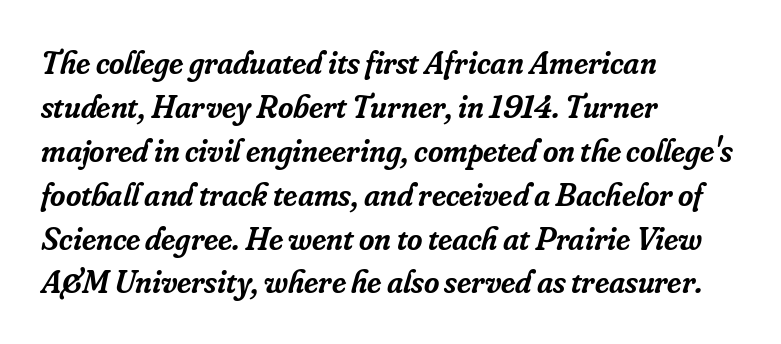
You could not count columns in this text — the font is proportionally spaced. The letters are slanted; this is an italic face. Inter-character spacing is left at the font's built-in metrics. Stems and bowls a touch heavier than normal — semibold.
